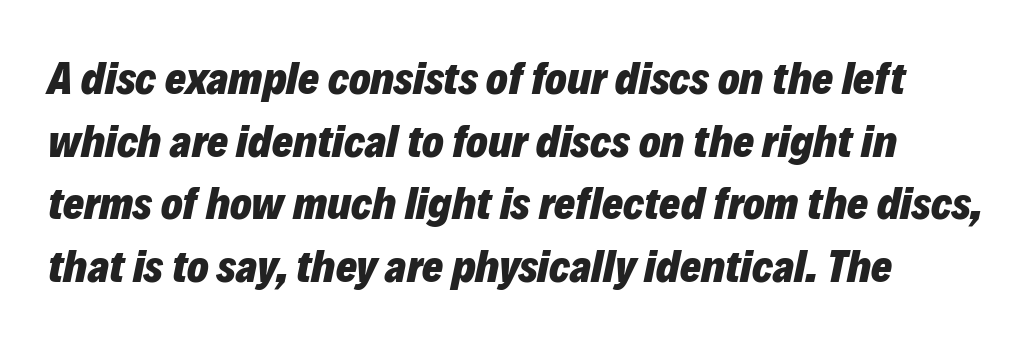
Q: Is the text bold? A: Yes.
Q: Is the text italic (slanted)? A: Yes, it leans right by about 12 degrees.
Q: Is the text underlined? A: No.
Q: Is the spacing between letters normal or unusually wide? A: Normal.
Q: Is the spacing between lines tight, normal or loose? A: Normal.
Q: Width (condensed, normal, or wide)? A: Normal.
Q: Stroke contrast? A: Low.
Q: x-height? A: Medium.
Q: Monospaced? A: No.
